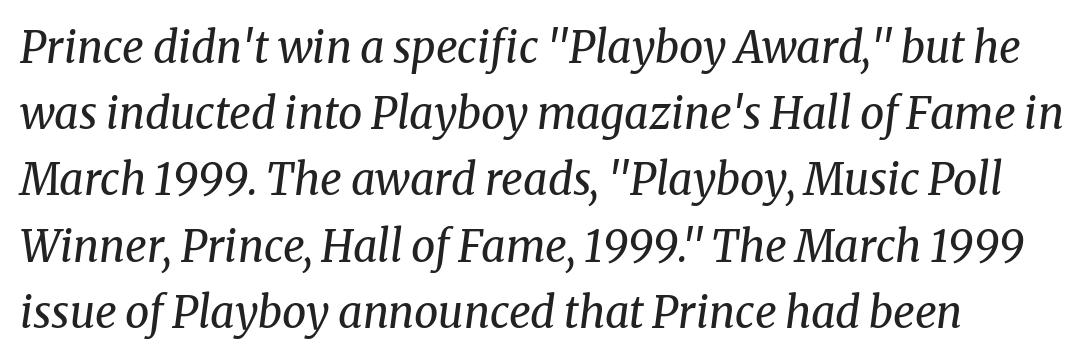
Successive baselines arrive at the customary interval. Horizontally, the lines are justified to the leading edge only. Bold? No — there's no thickening of the strokes. Spacing between characters is what you'd get straight out of the box. These lines are composed in type with serifs. Proportional: the letters do not fall into vertical columns.
